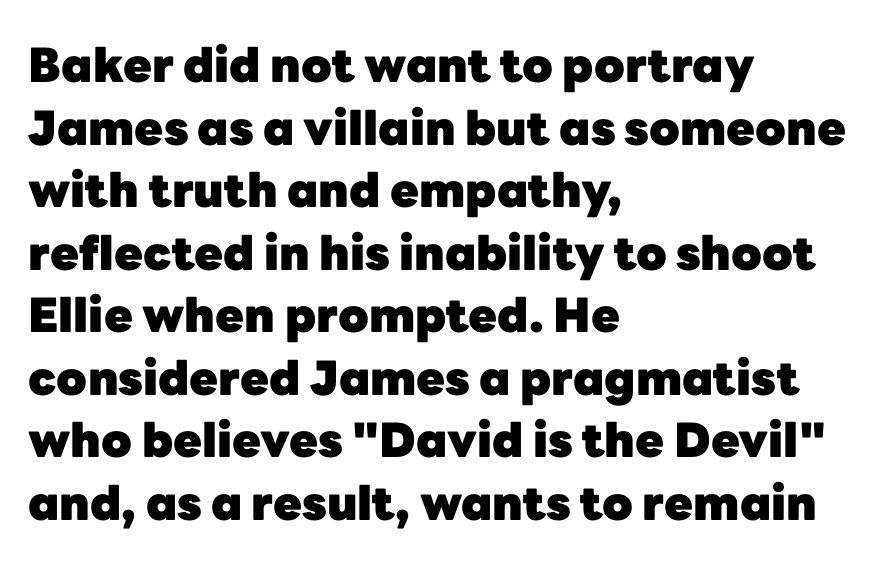
Each letter keeps its own natural width here, so spacing adapts to shape. The specimen omits any rule beneath the text block's lines. In terms of weight, the rendering is a true, heavy bold. This sample uses a sans-serif face. Horizontal alignment here is leftward, the default for most running prose. A typesetter would mark this as roman, not italic.
